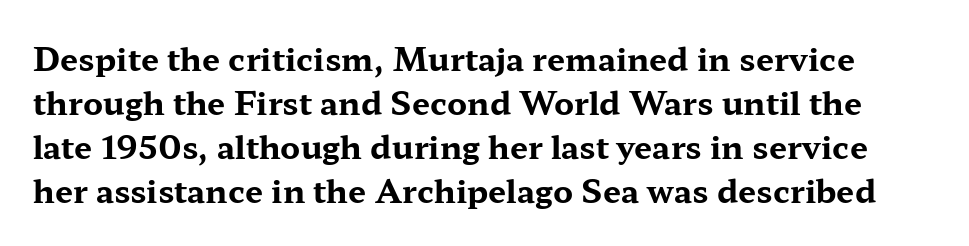
{"serif": "yes", "italic": "no", "bold": "yes", "weight": "bold", "width": "wide", "stroke_contrast": "medium", "x_height": "medium", "monospaced": "no", "underline": "no", "line_spacing": "normal", "line_spacing_ratio": 1.37, "letter_spacing": "normal", "letter_spacing_em": 0.0, "glyph_px": 32}
